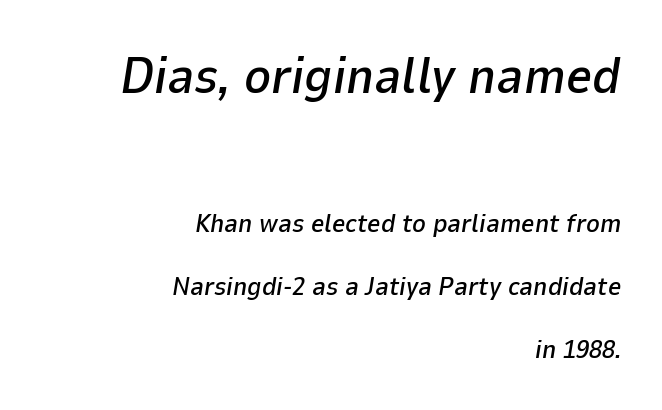
Q: Is the text italic (slanted)? A: Yes, it leans right by about 9 degrees.
Q: Is the text underlined? A: No.
Q: How is the paragraph aligned? A: Right-aligned.
Q: Is the spacing between letters normal or unusually wide? A: Normal.
Q: Is the spacing between lines tight, normal or loose? A: Loose.
Q: Which block of text is set in a larger size, the first (top) or the second (bottom)? A: The first (top) one.
Q: Width (condensed, normal, or wide)? A: Normal.
Q: Stroke contrast? A: Low.
Q: x-height? A: Medium.
Q: Monospaced? A: No.
